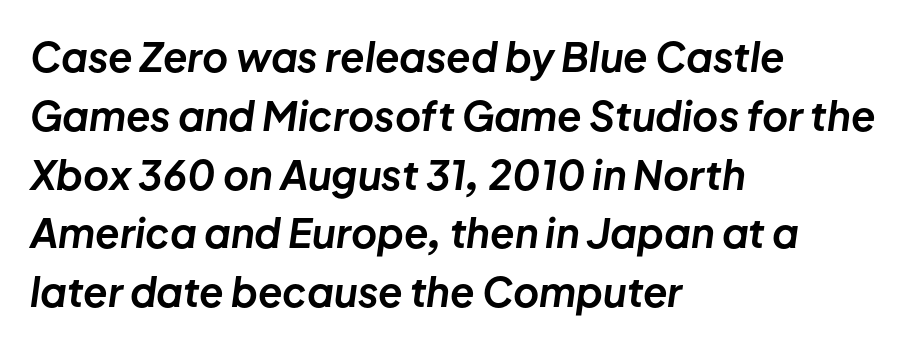
Q: Is the text bold? A: Yes.
Q: Is the text italic (slanted)? A: Yes, it leans right by about 8 degrees.
Q: Is the text underlined? A: No.
Q: How is the paragraph aligned? A: Left-aligned.
Q: Is the spacing between letters normal or unusually wide? A: Normal.
Q: Is the spacing between lines tight, normal or loose? A: Normal.
Q: Width (condensed, normal, or wide)? A: Normal.
Q: Stroke contrast? A: Low.
Q: x-height? A: Medium.
Q: Monospaced? A: No.
